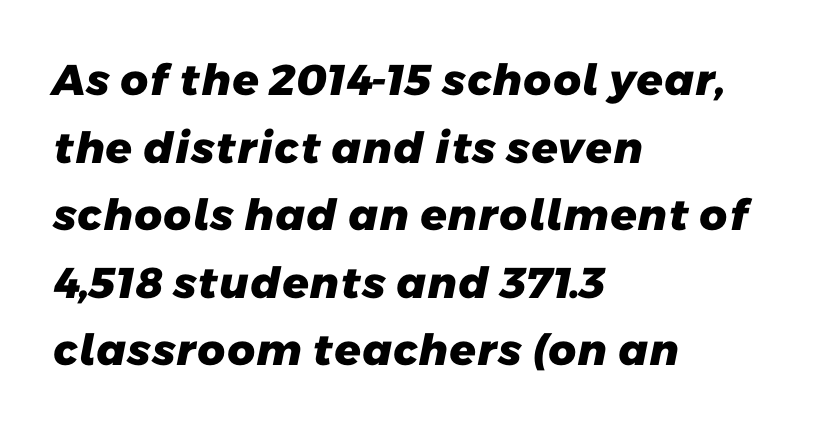
Q: Is the text bold? A: Yes.
Q: Is the typeface a serif or a sans-serif typeface? A: Sans-serif.
Q: Is the text underlined? A: No.
Q: How is the paragraph aligned? A: Left-aligned.
Q: Is the spacing between letters normal or unusually wide? A: Normal.
Q: Is the spacing between lines tight, normal or loose? A: Normal.
Q: Width (condensed, normal, or wide)? A: Normal.
Q: Stroke contrast? A: Low.
Q: x-height? A: Medium.
Q: Monospaced? A: No.
